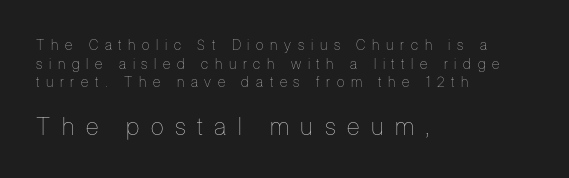
The image shows 24 px text type, upright; set left-aligned, normal line spacing (1.33x), unusually wide letter spacing (+0.48 em), not underlined; the second (bottom) block is 1.71x larger.
